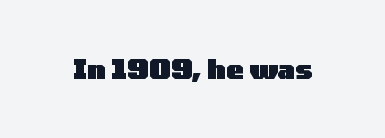
The image shows 26 px bold type, upright; set normal letter spacing, not underlined.
